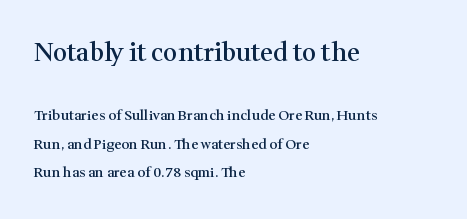
The image shows 25 px text type, upright; set left-aligned, loose line spacing (2.04x), normal letter spacing, not underlined; the first (top) block is 1.79x larger.
